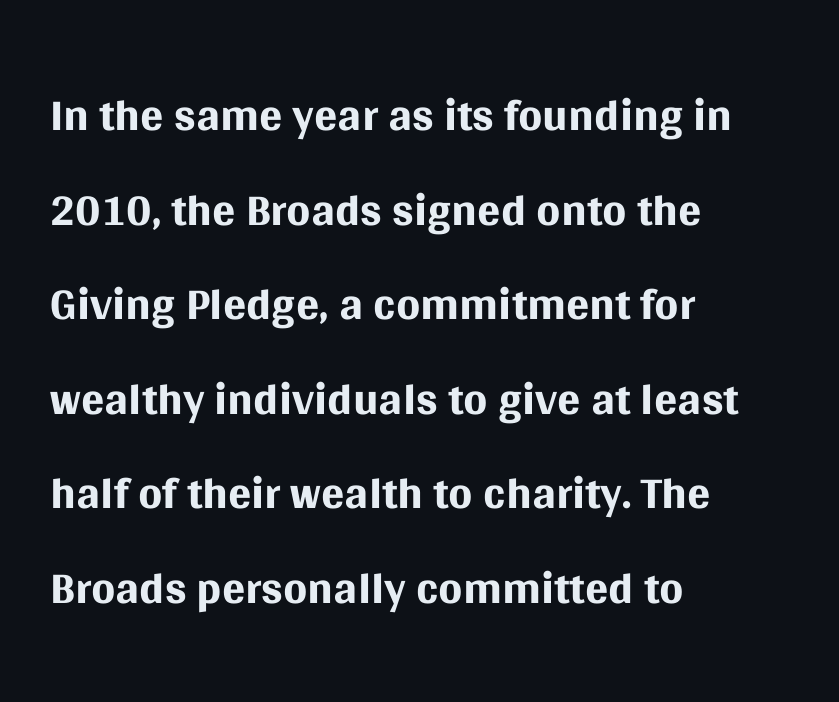
The image shows 69 px regular-weight sans-serif type, upright; set left-aligned, normal line spacing (1.37x), normal letter spacing, not underlined; medium stroke contrast and a large x-height.
